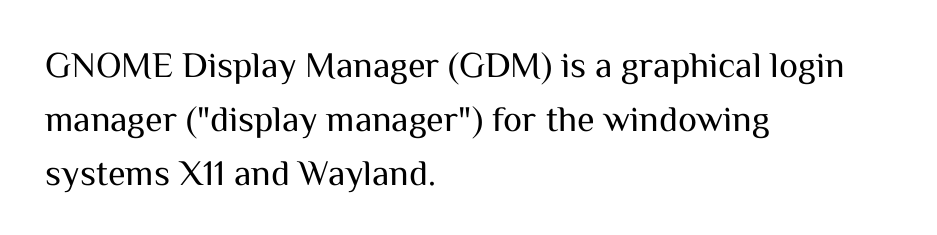
The rows are spaced the way most documents space them. The axis of the letterforms is exactly vertical. The string is rendered with underlining switched off. Honestly, the letter spacing is just normal — you wouldn't notice it. Each letter keeps its own natural width here, so spacing adapts to shape.
